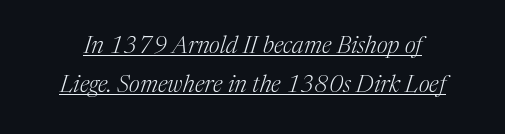
Q: Is the text bold? A: No.
Q: Is the text italic (slanted)? A: Yes, it leans right by about 17 degrees.
Q: Is the text underlined? A: Yes.
Q: Is the spacing between letters normal or unusually wide? A: Normal.
Q: Is the spacing between lines tight, normal or loose? A: Normal.
